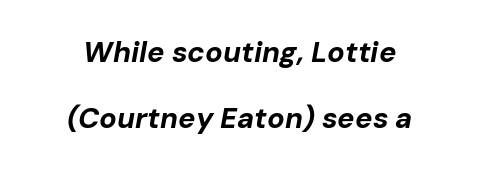
The rendering applies a slant to the glyphs. Strokes here are thick enough to call this a true bold. The rendering uses a large line-height, opening up the rows. The letterforms sit shoulder to shoulder at normal distance. Compared with a flush-left layout, this one balances lines on the center instead. Varying glyph widths throughout — classic text-font behaviour.
